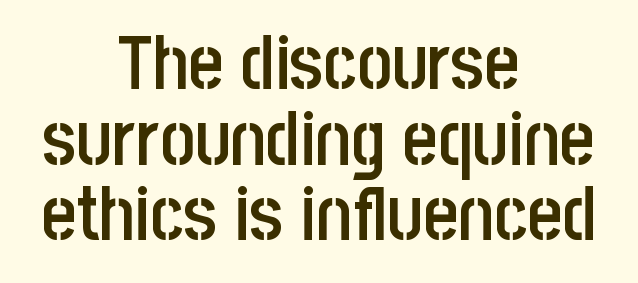
{"serif": "no", "italic": "no", "bold": "semi", "weight": "semibold", "width": "condensed", "stroke_contrast": "low", "x_height": "large", "monospaced": "no", "underline": "no", "align": "center", "line_spacing": "tight", "line_spacing_ratio": 1.01, "letter_spacing": "normal", "letter_spacing_em": 0.0, "glyph_px": 75}
